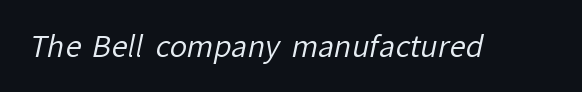
{"serif": "no", "bold": "no", "weight": "regular", "width": "normal", "stroke_contrast": "low", "x_height": "medium", "monospaced": "no", "underline": "no", "letter_spacing": "normal", "letter_spacing_em": 0.0, "glyph_px": 29}
